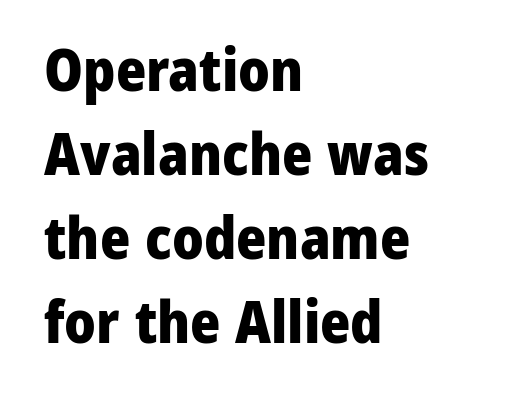
Q: Is the text bold? A: Yes.
Q: Is the text italic (slanted)? A: No, it is upright.
Q: Is the typeface a serif or a sans-serif typeface? A: Sans-serif.
Q: Is the text underlined? A: No.
Q: How is the paragraph aligned? A: Left-aligned.
Q: Is the spacing between letters normal or unusually wide? A: Normal.
Q: Is the spacing between lines tight, normal or loose? A: Normal.
Q: Width (condensed, normal, or wide)? A: Normal.
Q: Stroke contrast? A: Low.
Q: x-height? A: Medium.
Q: Monospaced? A: No.
